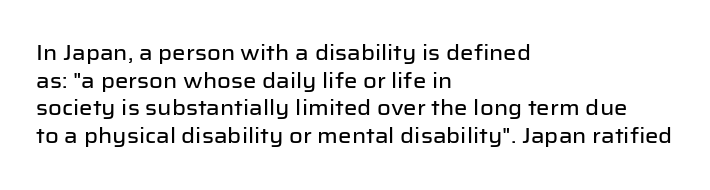
The image shows 21 px text type, upright; set left-aligned, normal line spacing (1.32x), normal letter spacing, not underlined.
